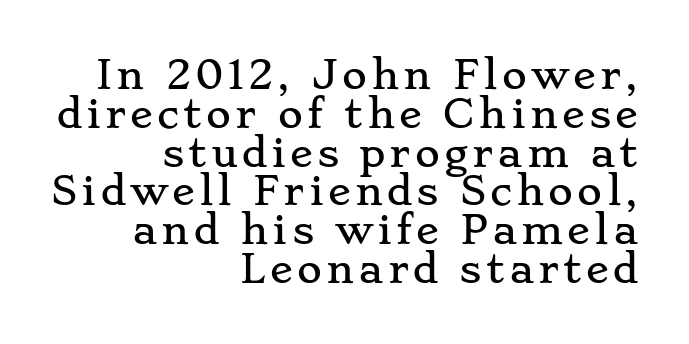
{"serif": "yes", "italic": "no", "width": "wide", "stroke_contrast": "low", "x_height": "small", "monospaced": "no", "underline": "no", "align": "right", "line_spacing": "tight", "line_spacing_ratio": 1.02, "glyph_px": 38}
